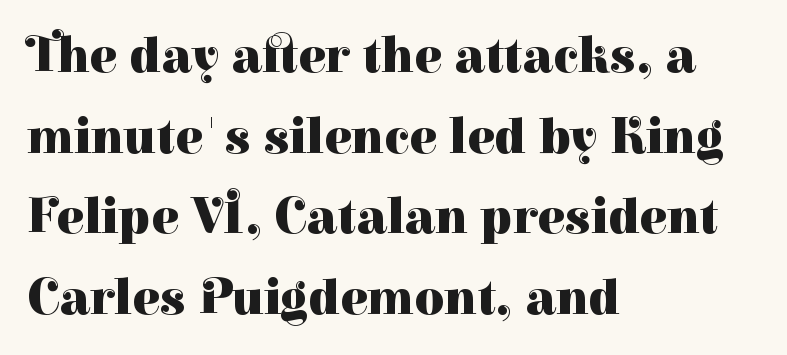
Where is the straight margin? On the left. These words are printed bold, with thick strokes throughout. Rows of type keep a routine distance in the vertical direction. Decoration check: the copy has no underline. Classification — serif.
